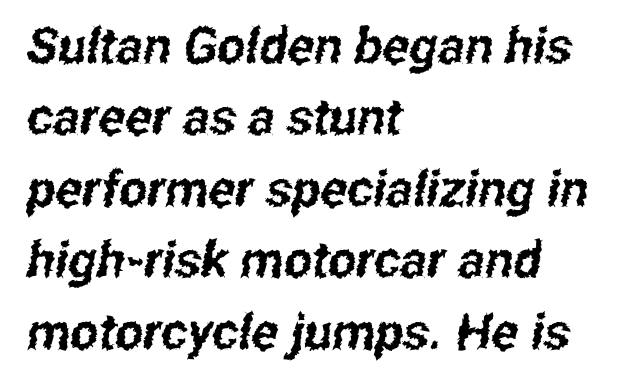
The image shows 50 px condensed sans-serif type; set left-aligned, normal line spacing (1.43x), normal letter spacing, not underlined; low stroke contrast and a medium x-height.
